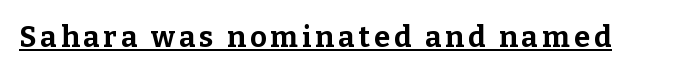
{"serif": "yes", "italic": "no", "bold": "yes", "weight": "bold", "width": "normal", "stroke_contrast": "low", "x_height": "medium", "monospaced": "no", "underline": "yes", "glyph_px": 29}
